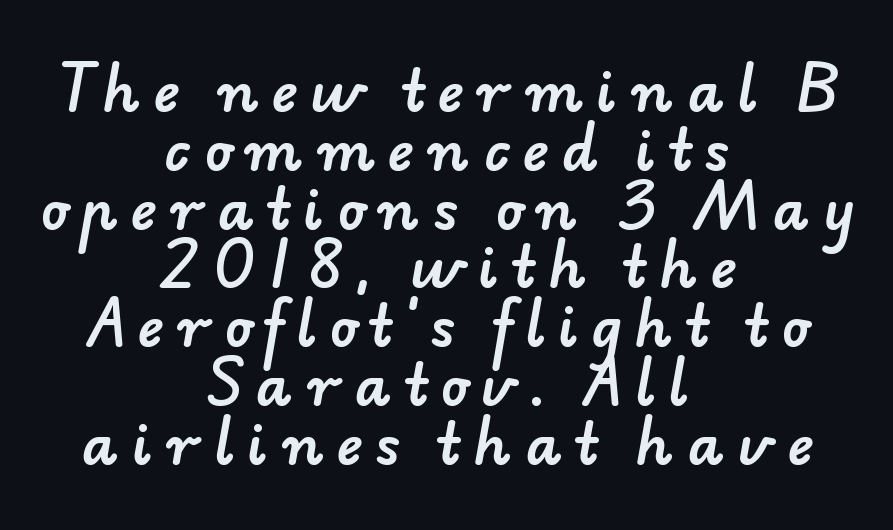
Q: Is the typeface a serif or a sans-serif typeface? A: Sans-serif.
Q: Is the text underlined? A: No.
Q: How is the paragraph aligned? A: Centered.
Q: Is the spacing between letters normal or unusually wide? A: Unusually wide.
Q: Is the spacing between lines tight, normal or loose? A: Tight.
Q: Width (condensed, normal, or wide)? A: Normal.
Q: Stroke contrast? A: Low.
Q: x-height? A: Small.
Q: Monospaced? A: No.
